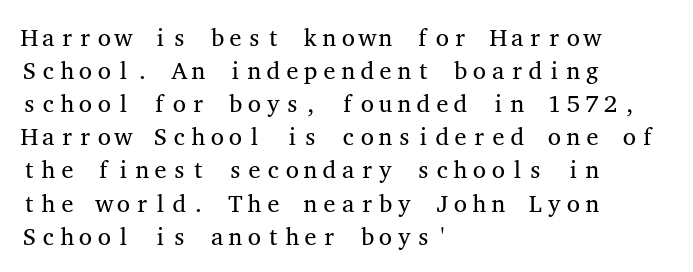
Horizontally, the lines are justified to the leading edge only. A roman cut, with each character standing at attention. The lines sit at an ordinary, default distance from one another. The font sits on the lighter half of the weight spectrum, regular included. Just letters on the line, the space beneath them empty. Standard letterfit; no display-style spreading of the glyphs.
